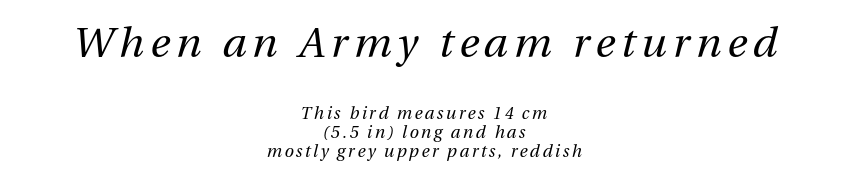
You could not count columns in this text — the font is proportionally spaced. Whoever set this made the first block the dominant, larger element. Descenders hang freely into open space. Caption: multi-line text, centered on the measure.
